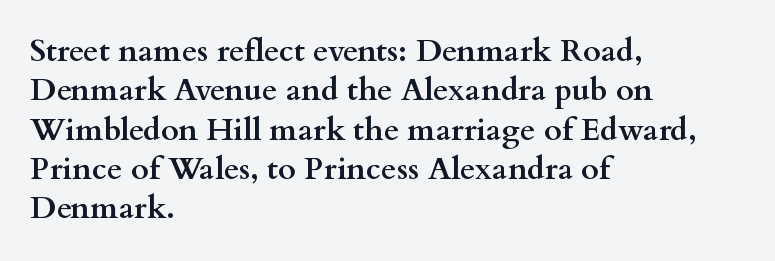
The image shows 31 px semibold, wide serif type, upright; set left-aligned, normal line spacing (1.27x), normal letter spacing, not underlined; medium stroke contrast and a small x-height.
